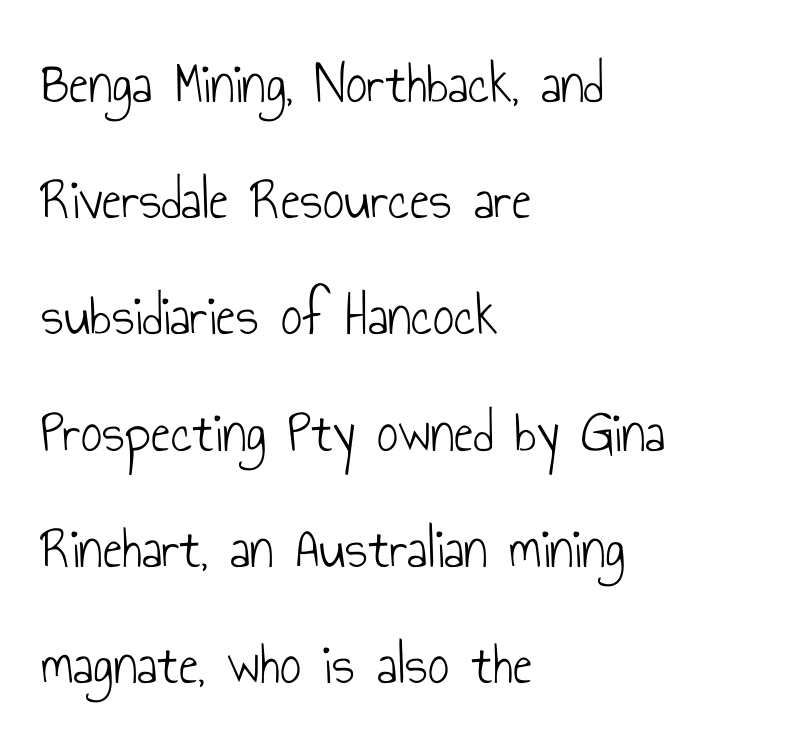
The image shows 59 px light, condensed sans-serif type, upright; set left-aligned, loose line spacing (1.97x), normal letter spacing, not underlined; low stroke contrast and a small x-height.
